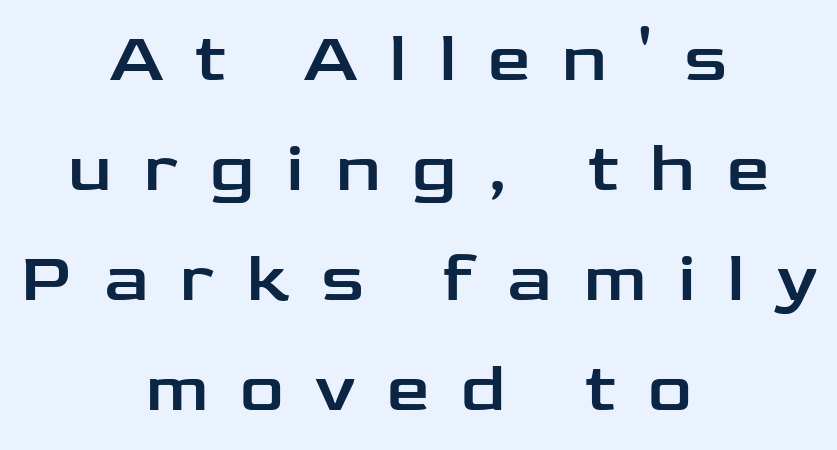
The image shows 68 px wide sans-serif type, upright; set centered, normal line spacing (1.62x), unusually wide letter spacing (+0.47 em), not underlined; low stroke contrast and a medium x-height.
